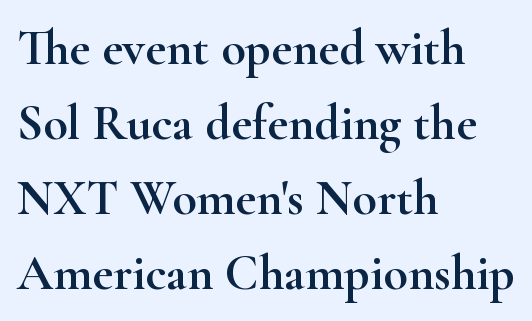
The image shows 50 px wide serif type, upright; set left-aligned, normal line spacing (1.5x), normal letter spacing, not underlined; high stroke contrast and a small x-height.
